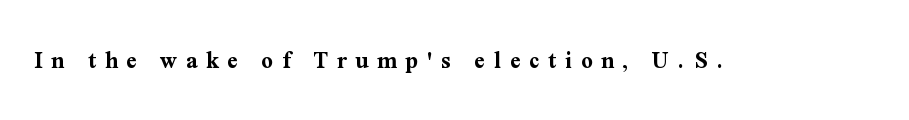
Q: Is the text bold? A: Yes.
Q: Is the text italic (slanted)? A: No, it is upright.
Q: Is the text underlined? A: No.
Q: Is the spacing between letters normal or unusually wide? A: Unusually wide.
